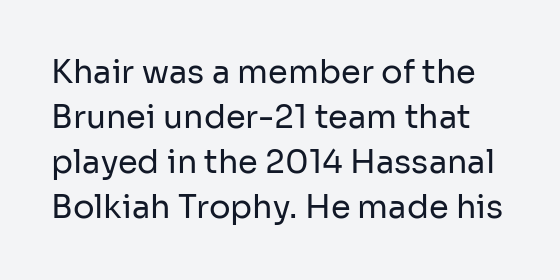
This is roman type, the default non-slanted kind. Vertically, the passage feels balanced, rows spaced as you'd expect. The letters sit at their default tracking, neither squeezed nor spread. The words here are not underlined. This sample has the flowing, uneven cadence of proportional lettering.
